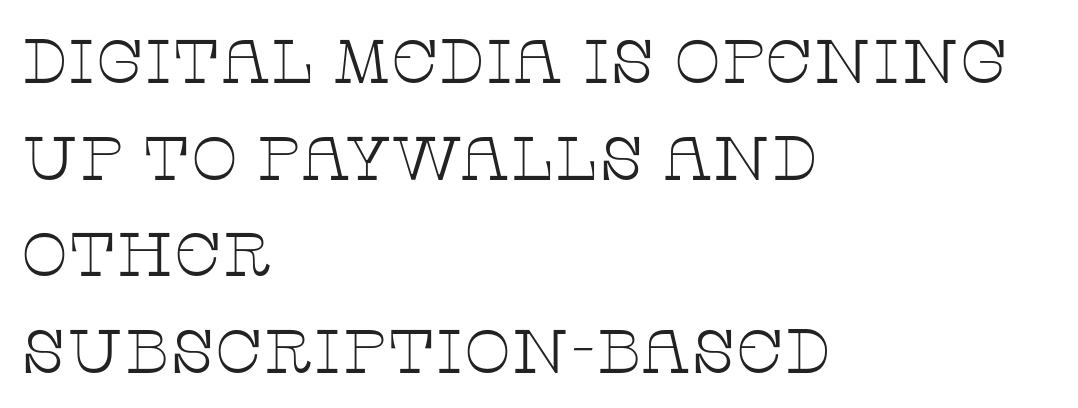
Q: Is the text bold? A: No.
Q: Is the text italic (slanted)? A: No, it is upright.
Q: Is the typeface a serif or a sans-serif typeface? A: Serif.
Q: Is the text underlined? A: No.
Q: How is the paragraph aligned? A: Left-aligned.
Q: Is the spacing between letters normal or unusually wide? A: Normal.
Q: Is the spacing between lines tight, normal or loose? A: Normal.
Q: Width (condensed, normal, or wide)? A: Wide.
Q: Stroke contrast? A: Low.
Q: x-height? A: Large.
Q: Monospaced? A: No.
